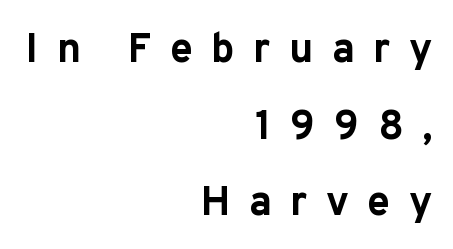
Q: Is the text bold? A: Yes.
Q: Is the text italic (slanted)? A: No, it is upright.
Q: Is the typeface a serif or a sans-serif typeface? A: Sans-serif.
Q: Is the text underlined? A: No.
Q: How is the paragraph aligned? A: Right-aligned.
Q: Is the spacing between letters normal or unusually wide? A: Unusually wide.
Q: Width (condensed, normal, or wide)? A: Normal.
Q: Stroke contrast? A: Low.
Q: x-height? A: Medium.
Q: Monospaced? A: No.
